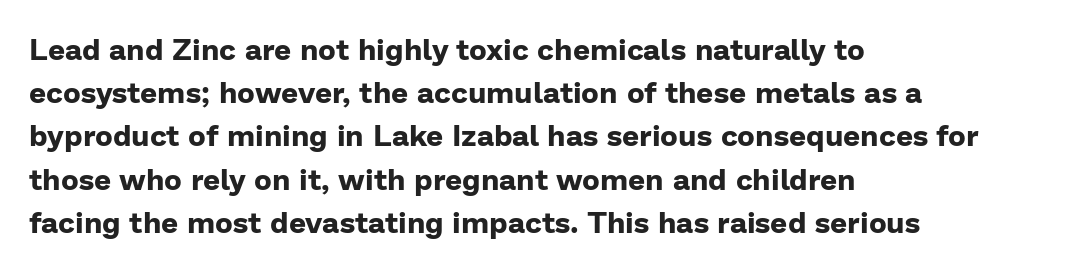
The image shows 30 px bold sans-serif type, upright; set left-aligned, normal line spacing (1.44x), normal letter spacing, not underlined; low stroke contrast and a medium x-height.
